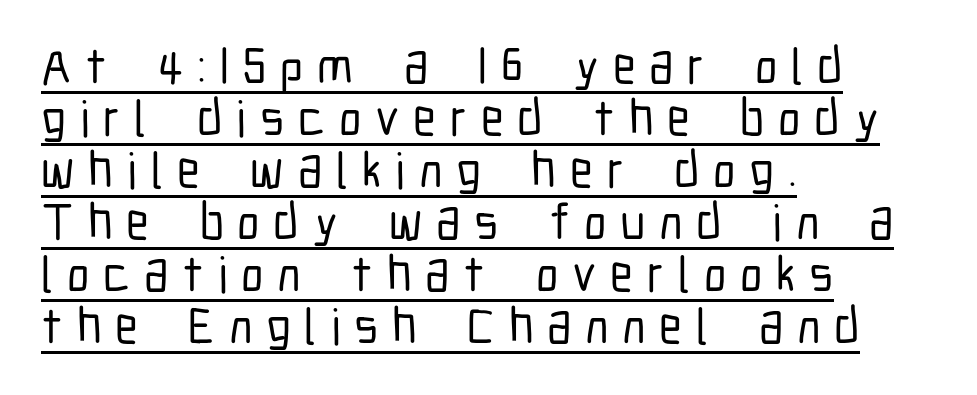
{"serif": "no", "italic": "no", "width": "condensed", "stroke_contrast": "low", "x_height": "medium", "monospaced": "no", "underline": "yes", "align": "left", "line_spacing": "tight", "line_spacing_ratio": 1.02, "letter_spacing": "wide", "letter_spacing_em": 0.27, "glyph_px": 51}
